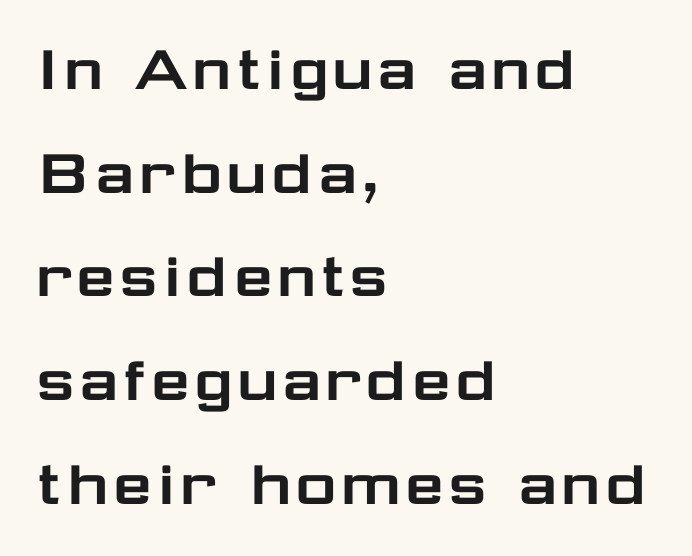
{"serif": "no", "italic": "no", "width": "wide", "stroke_contrast": "low", "x_height": "medium", "monospaced": "no", "underline": "no", "align": "left", "line_spacing": "normal", "line_spacing_ratio": 1.44, "letter_spacing": "normal", "letter_spacing_em": 0.0, "glyph_px": 72}
